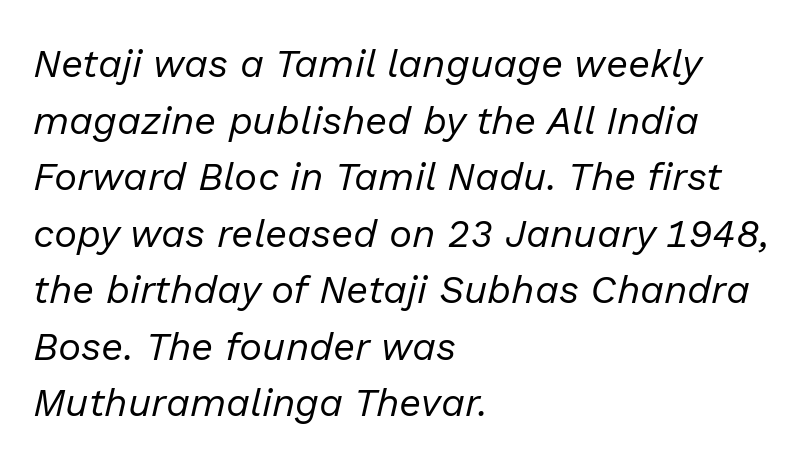
The image shows 39 px regular-weight type, italic (leaning right); set left-aligned, normal line spacing (1.45x), normal letter spacing, not underlined; low stroke contrast and a medium x-height.
